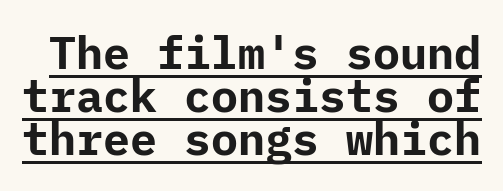
Q: Is the text bold? A: Yes.
Q: Is the text italic (slanted)? A: No, it is upright.
Q: Is the typeface a serif or a sans-serif typeface? A: Sans-serif.
Q: Is the text underlined? A: Yes.
Q: Is the spacing between letters normal or unusually wide? A: Normal.
Q: Is the spacing between lines tight, normal or loose? A: Tight.
Q: Width (condensed, normal, or wide)? A: Normal.
Q: Stroke contrast? A: Low.
Q: x-height? A: Medium.
